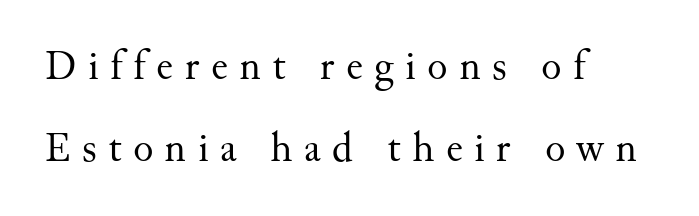
Every character sits straight up, as roman type does. This sample has the flowing, uneven cadence of proportional lettering. The paragraph shown leans on its left margin. Beneath every word, the page is bare.
